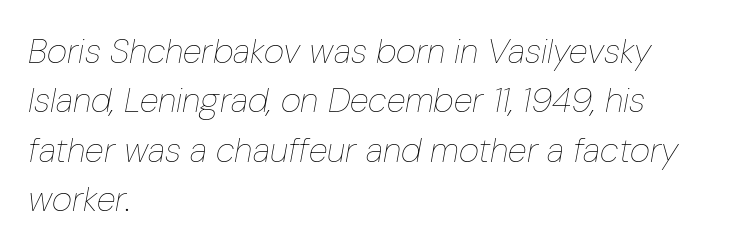
Q: Is the text bold? A: No.
Q: Is the text italic (slanted)? A: Yes, it leans right by about 10 degrees.
Q: Is the text underlined? A: No.
Q: How is the paragraph aligned? A: Left-aligned.
Q: Is the spacing between letters normal or unusually wide? A: Normal.
Q: Is the spacing between lines tight, normal or loose? A: Normal.
Q: Width (condensed, normal, or wide)? A: Condensed.
Q: Stroke contrast? A: Low.
Q: x-height? A: Medium.
Q: Monospaced? A: No.
